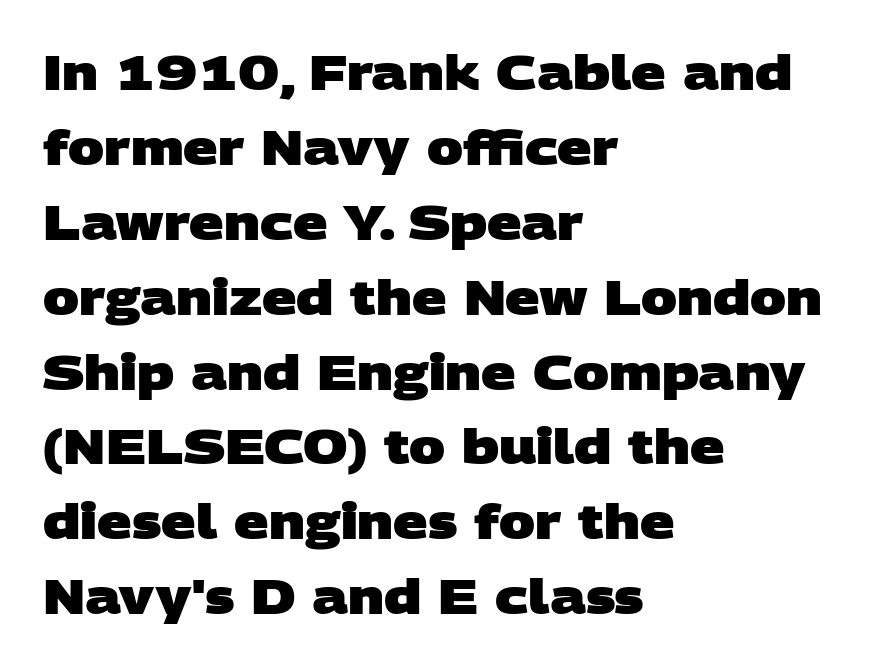
{"serif": "no", "bold": "yes", "weight": "heavy", "width": "wide", "stroke_contrast": "low", "x_height": "large", "monospaced": "no", "underline": "no", "align": "left", "line_spacing": "normal", "line_spacing_ratio": 1.56, "letter_spacing": "normal", "letter_spacing_em": 0.0, "glyph_px": 48}
